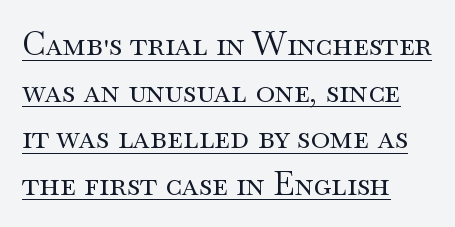
This rendering uses left alignment, leaving the right contour irregular. The designer left line spacing at the default. A typesetter would call this proportional, since set widths differ per character. Stems here are at most as thick as an everyday book face. Small tapered or slab feet sit at the stroke ends, so this counts as serif.
